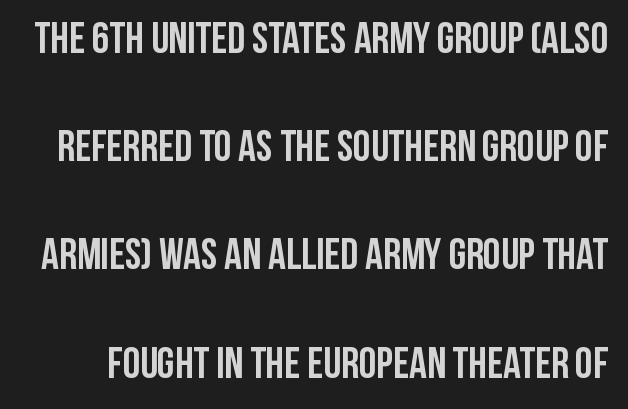
{"serif": "no", "italic": "no", "bold": "yes", "weight": "semibold", "width": "condensed", "stroke_contrast": "low", "x_height": "large", "monospaced": "no", "underline": "no", "line_spacing": "loose", "line_spacing_ratio": 2.46, "letter_spacing": "normal", "letter_spacing_em": 0.0, "glyph_px": 44}
